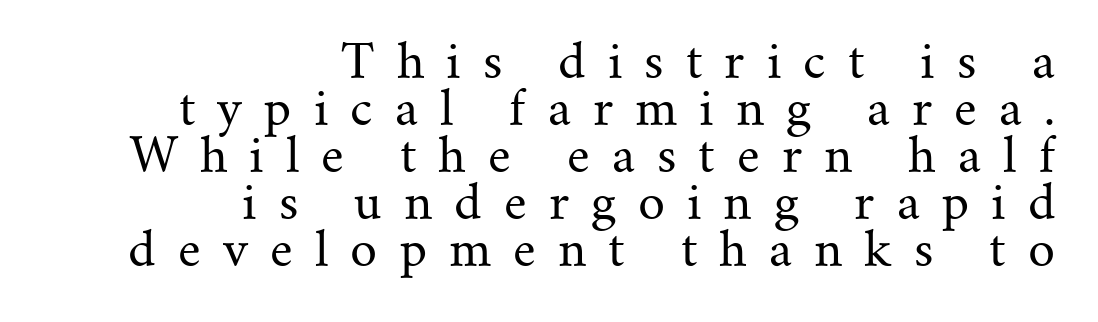
{"serif": "yes", "italic": "no", "bold": "no", "weight": "regular", "width": "normal", "stroke_contrast": "medium", "x_height": "small", "monospaced": "no", "underline": "no", "align": "right", "line_spacing": "tight", "line_spacing_ratio": 1.0, "letter_spacing": "wide", "letter_spacing_em": 0.47, "glyph_px": 47}
